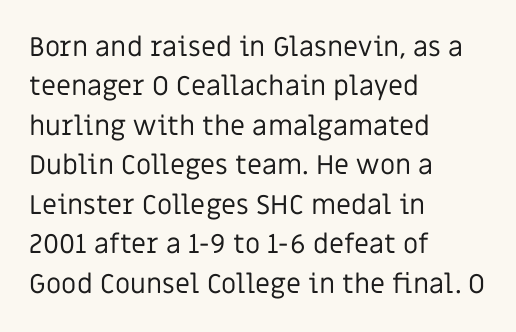
{"italic": "no", "bold": "no", "underline": "no", "align": "left", "line_spacing": "normal", "line_spacing_ratio": 1.46, "letter_spacing": "normal", "letter_spacing_em": 0.0, "glyph_px": 27}
